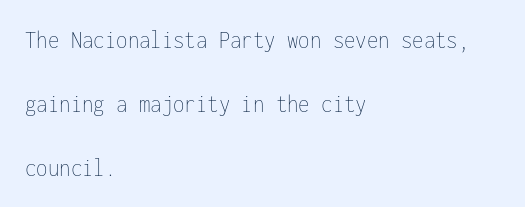
Q: Is the text bold? A: No.
Q: Is the text italic (slanted)? A: No, it is upright.
Q: Is the text underlined? A: No.
Q: How is the paragraph aligned? A: Left-aligned.
Q: Is the spacing between letters normal or unusually wide? A: Normal.
Q: Is the spacing between lines tight, normal or loose? A: Loose.
